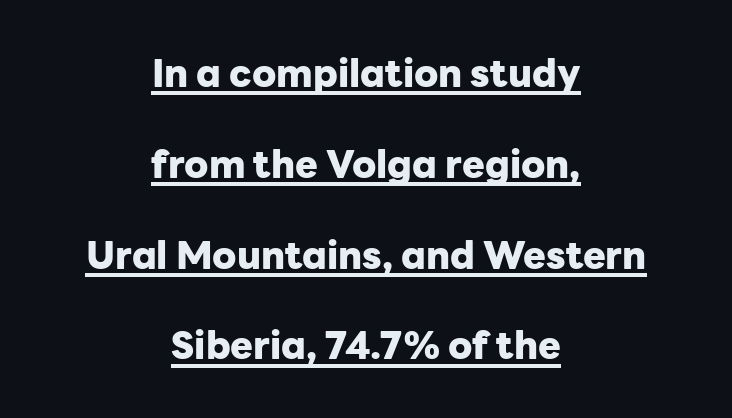
The image shows 38 px heavy sans-serif type, upright; set centered, loose line spacing (2.39x), normal letter spacing, underlined; low stroke contrast and a medium x-height.
